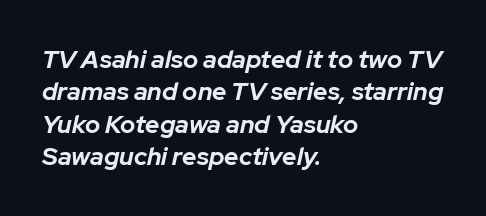
Q: Is the text bold? A: Yes.
Q: Is the text italic (slanted)? A: Yes, it leans right by about 12 degrees.
Q: Is the text underlined? A: No.
Q: How is the paragraph aligned? A: Left-aligned.
Q: Is the spacing between letters normal or unusually wide? A: Normal.
Q: Is the spacing between lines tight, normal or loose? A: Normal.
